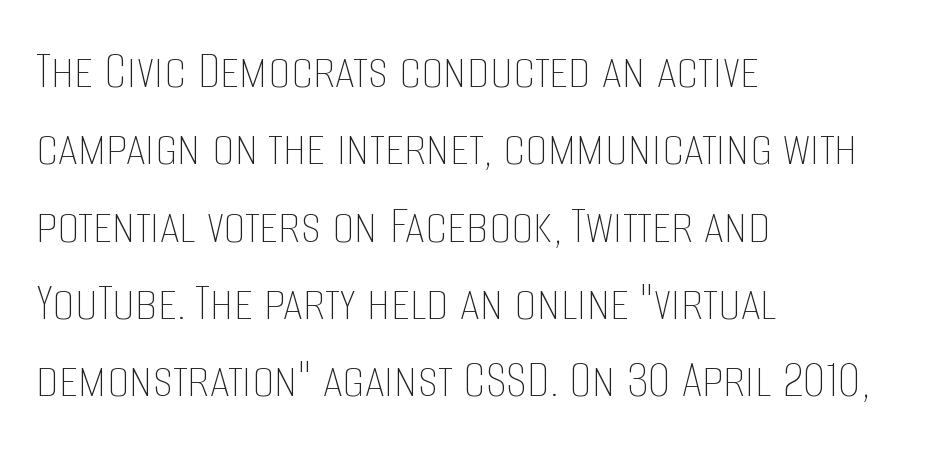
Teacher's note: observe the even left margin — that is flush-left alignment. Think standard paragraph weight, or any step lighter than that. Honestly, there is no underline to notice here at all. Character widths vary here, with narrow letters taking less room than wide ones.
